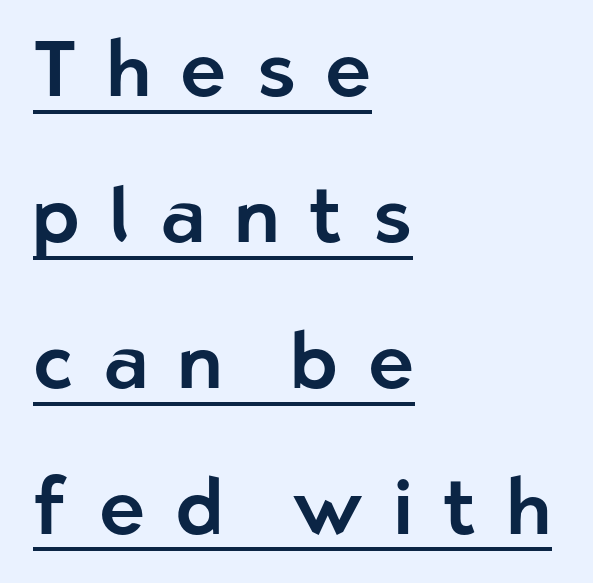
Q: Is the text italic (slanted)? A: No, it is upright.
Q: Is the typeface a serif or a sans-serif typeface? A: Sans-serif.
Q: Is the text underlined? A: Yes.
Q: How is the paragraph aligned? A: Left-aligned.
Q: Is the spacing between letters normal or unusually wide? A: Unusually wide.
Q: Width (condensed, normal, or wide)? A: Normal.
Q: Stroke contrast? A: Low.
Q: x-height? A: Medium.
Q: Monospaced? A: No.
